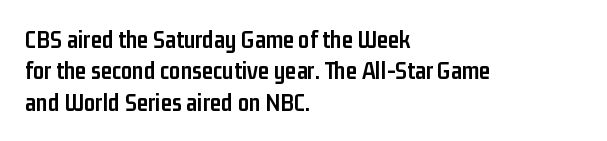
The image shows 25 px bold type, upright; set left-aligned, normal line spacing (1.26x), normal letter spacing, not underlined.
